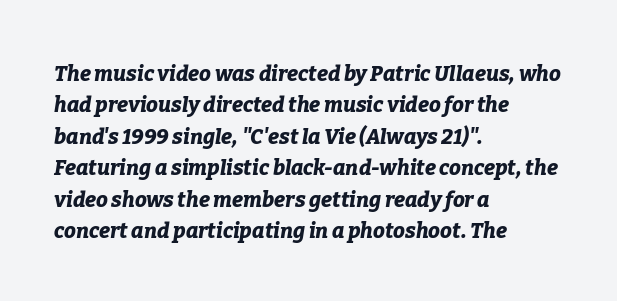
The strokes are fattened all the way to bold. The paragraph has a hard left edge and a soft right edge. Quick note: underline off. The rows are spaced the way most documents space them.
